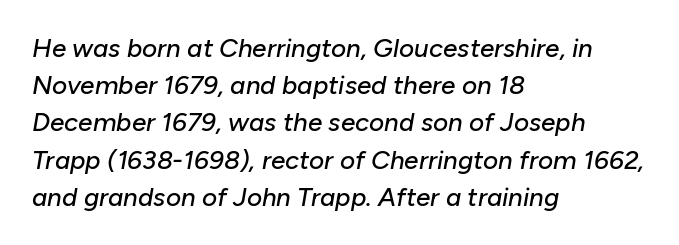
The image shows 26 px text type, italic (leaning right); set left-aligned, normal line spacing (1.43x), normal letter spacing, not underlined.
